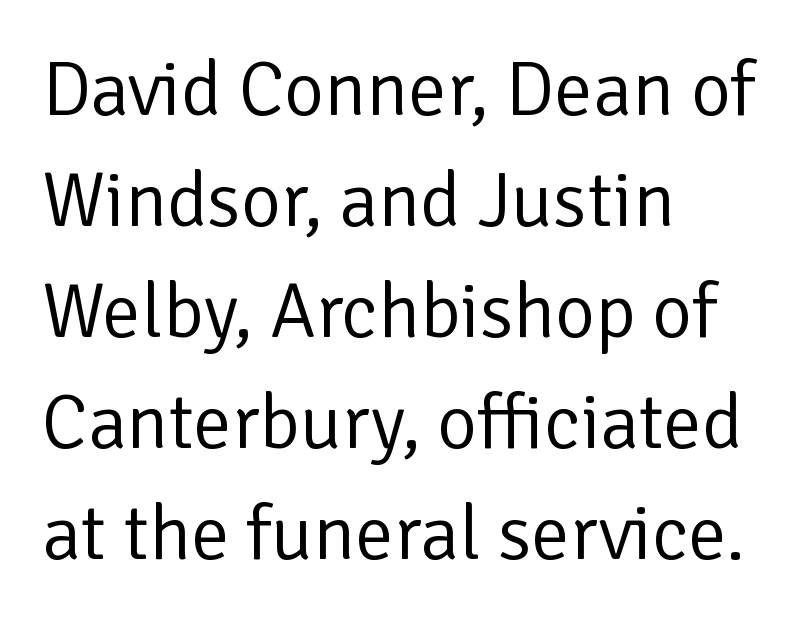
Q: Is the text bold? A: No.
Q: Is the text italic (slanted)? A: No, it is upright.
Q: Is the typeface a serif or a sans-serif typeface? A: Sans-serif.
Q: Is the text underlined? A: No.
Q: How is the paragraph aligned? A: Left-aligned.
Q: Is the spacing between letters normal or unusually wide? A: Normal.
Q: Is the spacing between lines tight, normal or loose? A: Normal.
Q: Width (condensed, normal, or wide)? A: Normal.
Q: Stroke contrast? A: Low.
Q: x-height? A: Medium.
Q: Monospaced? A: No.
